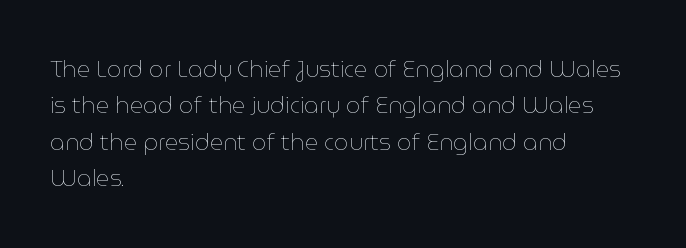
The image shows 23 px text type, upright; set left-aligned, normal line spacing (1.58x), normal letter spacing, not underlined.
